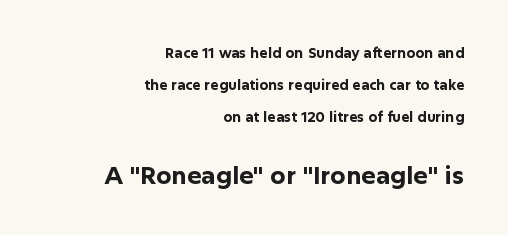
Q: Is the text bold? A: Yes.
Q: Is the text italic (slanted)? A: No, it is upright.
Q: Is the text underlined? A: No.
Q: How is the paragraph aligned? A: Right-aligned.
Q: Is the spacing between letters normal or unusually wide? A: Normal.
Q: Is the spacing between lines tight, normal or loose? A: Loose.
Q: Which block of text is set in a larger size, the first (top) or the second (bottom)? A: The second (bottom) one.
